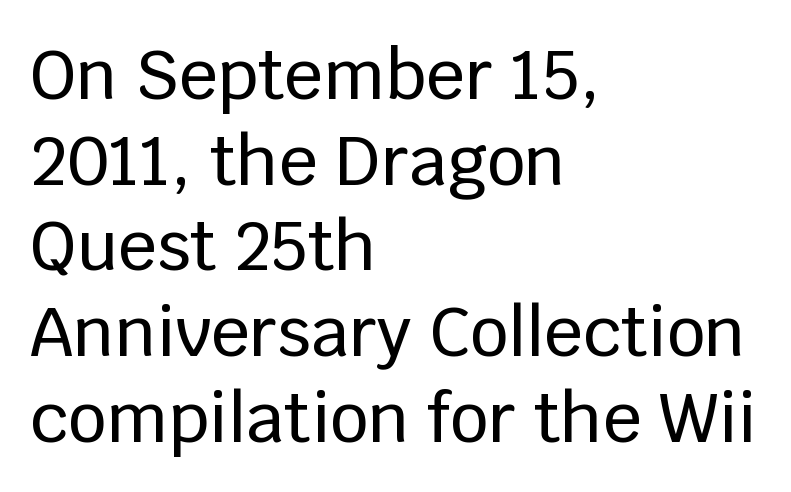
The image shows 68 px sans-serif type, upright; set left-aligned, normal line spacing (1.26x), normal letter spacing, not underlined; low stroke contrast and a large x-height.
